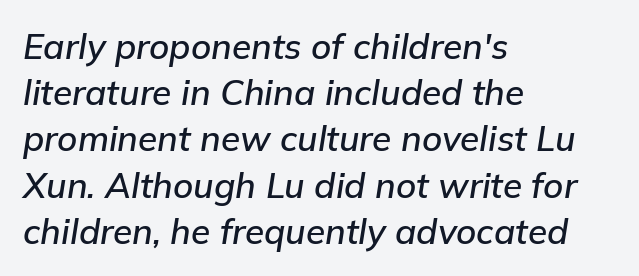
{"italic": "yes", "lean": "right", "slant_degrees": 9, "width": "normal", "stroke_contrast": "low", "x_height": "medium", "monospaced": "no", "underline": "no", "align": "left", "line_spacing": "normal", "line_spacing_ratio": 1.32, "letter_spacing": "normal", "letter_spacing_em": 0.0, "glyph_px": 35}
